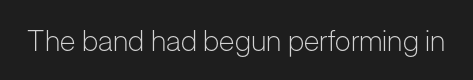
Q: Is the text bold? A: No.
Q: Is the text italic (slanted)? A: No, it is upright.
Q: Is the typeface a serif or a sans-serif typeface? A: Sans-serif.
Q: Is the text underlined? A: No.
Q: Is the spacing between letters normal or unusually wide? A: Normal.
Q: Width (condensed, normal, or wide)? A: Normal.
Q: Stroke contrast? A: Low.
Q: x-height? A: Medium.
Q: Monospaced? A: No.
